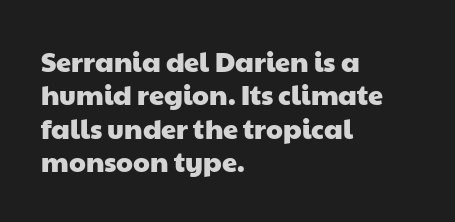
The glyphs are unaccompanied by any horizontal stroke below them. Spacing between characters is what you'd get straight out of the box. Horizontal alignment here is leftward, the default for most running prose.
